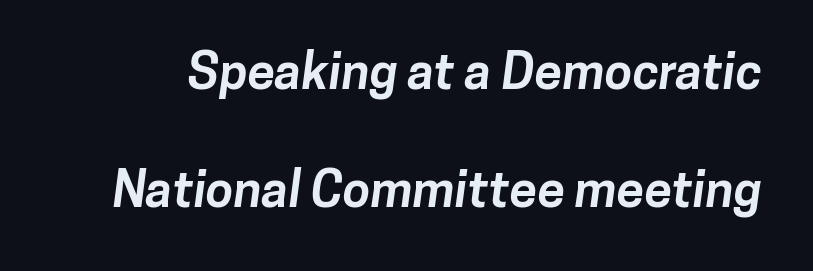
The image shows 50 px bold sans-serif type; set loose line spacing (2.36x), normal letter spacing, not underlined; low stroke contrast and a medium x-height.
